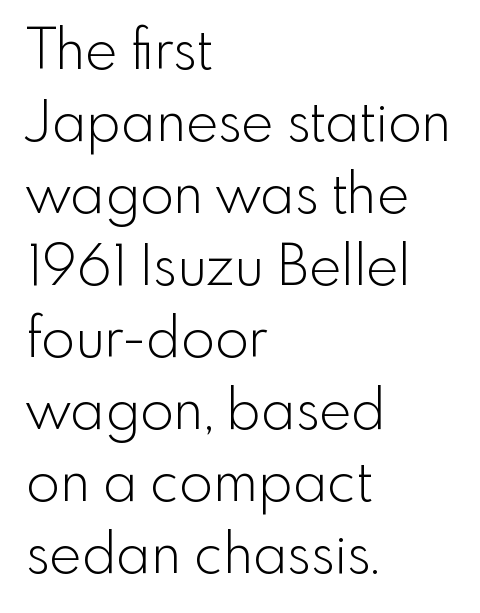
{"serif": "no", "italic": "no", "bold": "no", "weight": "light", "width": "normal", "x_height": "small", "monospaced": "no", "underline": "no", "align": "left", "line_spacing": "normal", "line_spacing_ratio": 1.31, "letter_spacing": "normal", "letter_spacing_em": 0.0, "glyph_px": 55}
